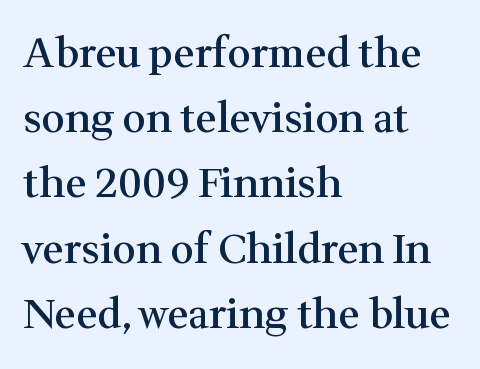
Q: Is the text bold? A: Semi-bold.
Q: Is the text italic (slanted)? A: No, it is upright.
Q: Is the typeface a serif or a sans-serif typeface? A: Serif.
Q: Is the text underlined? A: No.
Q: How is the paragraph aligned? A: Left-aligned.
Q: Is the spacing between letters normal or unusually wide? A: Normal.
Q: Is the spacing between lines tight, normal or loose? A: Normal.
Q: Width (condensed, normal, or wide)? A: Normal.
Q: Stroke contrast? A: Medium.
Q: x-height? A: Medium.
Q: Monospaced? A: No.
